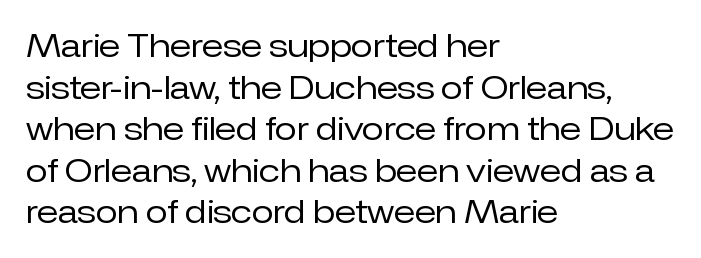
Look at the bottom of the vertical strokes: they stop flat, with no serifs. Proportional: the letters do not fall into vertical columns. Bare-footed words on every line. The lines in this sample share a left origin and differ only in where they stop. Weight: regular or lighter. This is roman type, the default non-slanted kind.
